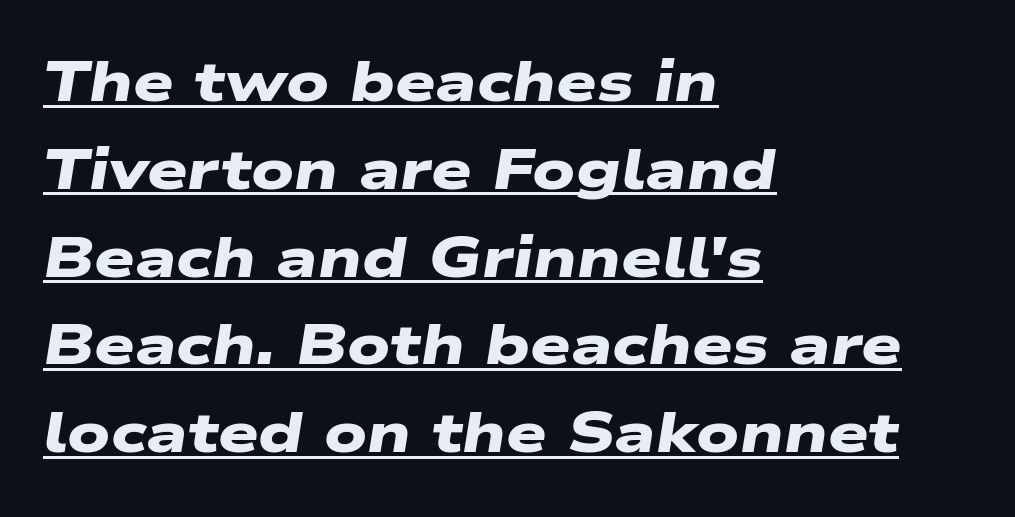
Q: Is the text bold? A: Yes.
Q: Is the typeface a serif or a sans-serif typeface? A: Sans-serif.
Q: Is the text underlined? A: Yes.
Q: How is the paragraph aligned? A: Left-aligned.
Q: Is the spacing between letters normal or unusually wide? A: Normal.
Q: Is the spacing between lines tight, normal or loose? A: Normal.
Q: Width (condensed, normal, or wide)? A: Wide.
Q: Stroke contrast? A: Low.
Q: x-height? A: Medium.
Q: Monospaced? A: No.
